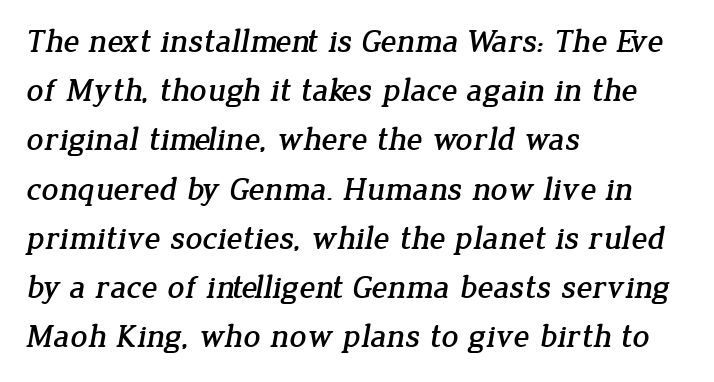
Check where the strokes stop: tiny serifs finish them off. A typesetter would call this zero additional tracking. Clear beneath every line of the passage. Line beginnings align vertically; line endings do not.
